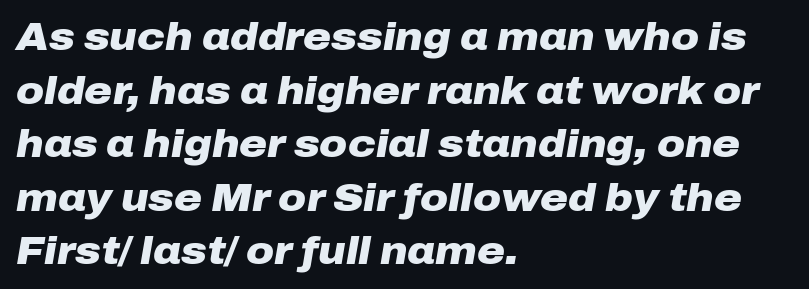
Q: Is the text bold? A: Yes.
Q: Is the text italic (slanted)? A: Yes, it leans right by about 10 degrees.
Q: Is the text underlined? A: No.
Q: How is the paragraph aligned? A: Left-aligned.
Q: Is the spacing between letters normal or unusually wide? A: Normal.
Q: Is the spacing between lines tight, normal or loose? A: Normal.
Q: Width (condensed, normal, or wide)? A: Wide.
Q: Stroke contrast? A: Low.
Q: x-height? A: Medium.
Q: Monospaced? A: No.
